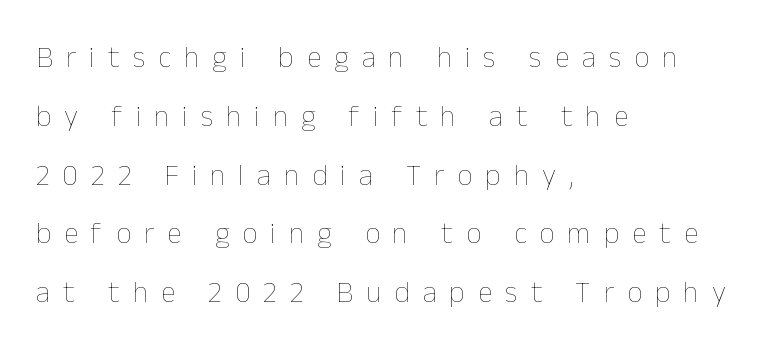
The letters advance in unequal steps, a hallmark of proportional type. The type sits square on the baseline with zero lean. The area under the type is left untouched. The compositor pushed each line to the left boundary.
